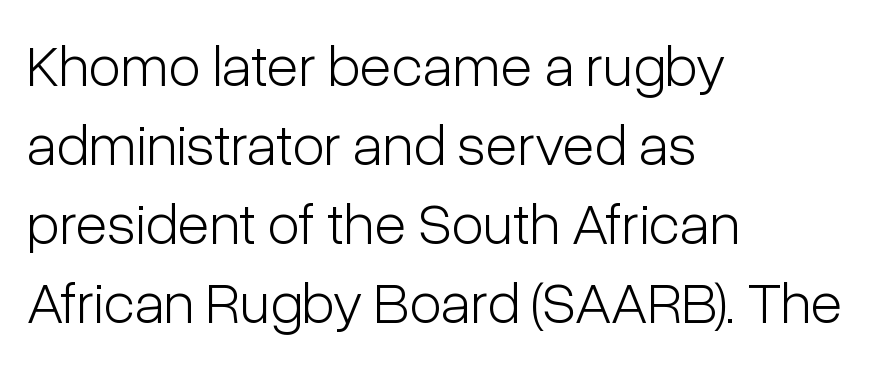
The image shows 59 px light, condensed sans-serif type, upright; set left-aligned, normal line spacing (1.34x), normal letter spacing, not underlined; low stroke contrast and a medium x-height.
